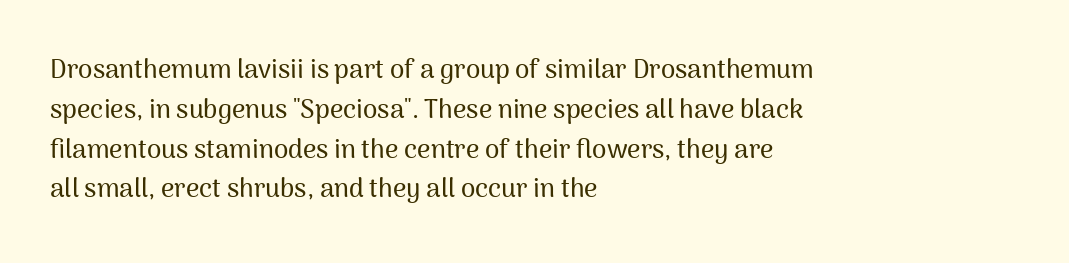
Q: Is the text italic (slanted)? A: No, it is upright.
Q: Is the text underlined? A: No.
Q: How is the paragraph aligned? A: Left-aligned.
Q: Is the spacing between letters normal or unusually wide? A: Normal.
Q: Is the spacing between lines tight, normal or loose? A: Normal.
